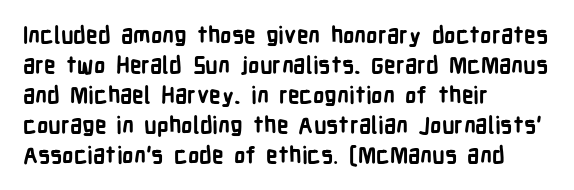
Designer's note — italics off, roman on. Clear beneath every line of the passage. Set as a true bold cut, around the 700 mark. How would I describe the line gaps? Plain and ordinary.
